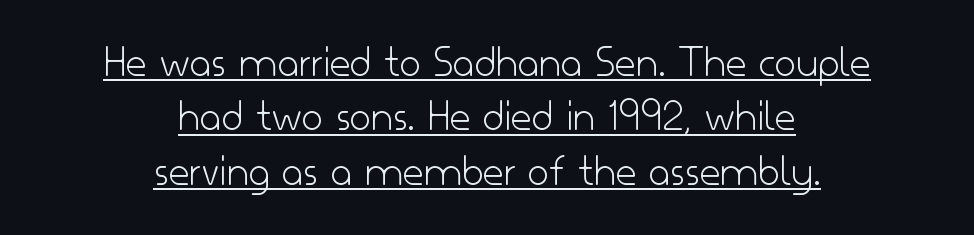
{"serif": "no", "italic": "no", "bold": "no", "weight": "light", "width": "normal", "stroke_contrast": "low", "x_height": "small", "monospaced": "no", "underline": "yes", "align": "center", "line_spacing_ratio": 1.18, "letter_spacing": "normal", "letter_spacing_em": 0.0, "glyph_px": 46}
